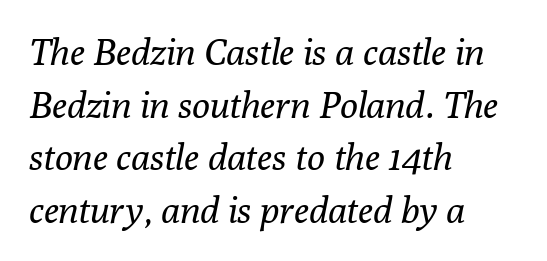
Horizontally, the lines are justified to the leading edge only. This is oblique type, the kind used for emphasis or titles. Proportional: the letters do not fall into vertical columns. Are there feet on the stems? There are — it's a serif. The weight tops out at a normal text grade.
